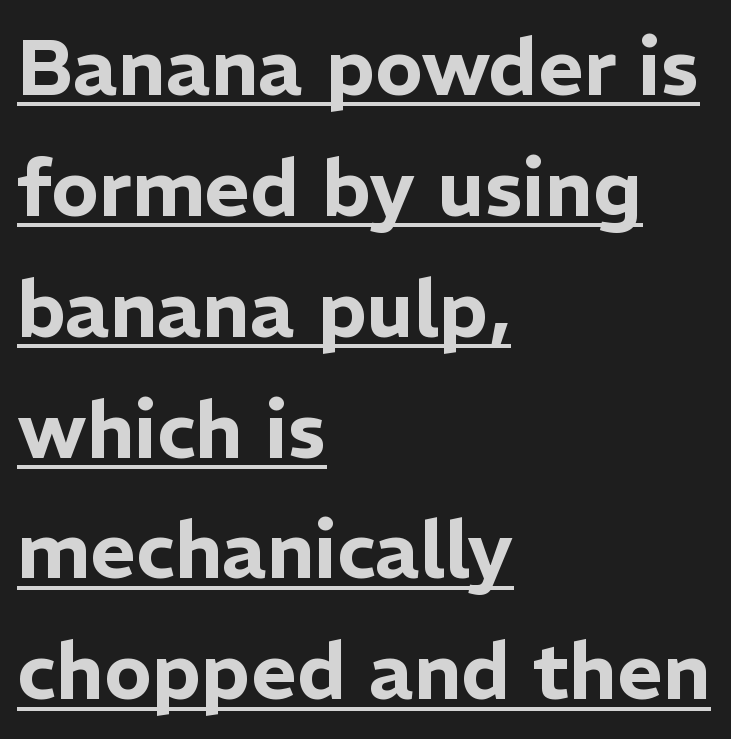
{"serif": "no", "italic": "no", "width": "normal", "stroke_contrast": "low", "x_height": "medium", "monospaced": "no", "underline": "yes", "align": "left", "line_spacing": "normal", "line_spacing_ratio": 1.53, "letter_spacing": "normal", "letter_spacing_em": 0.0, "glyph_px": 79}
